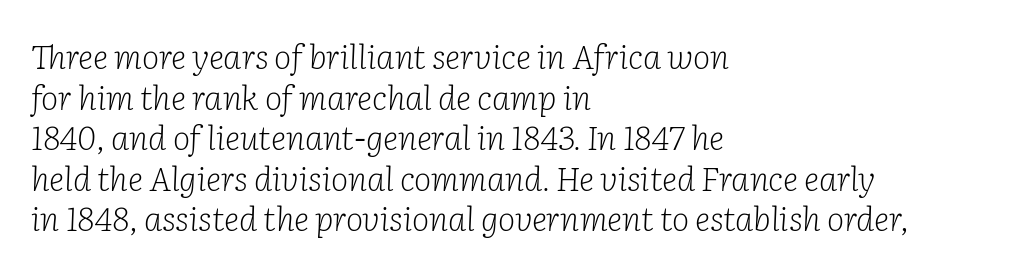
Q: Is the text bold? A: No.
Q: Is the text italic (slanted)? A: Yes, it leans right by about 2 degrees.
Q: Is the typeface a serif or a sans-serif typeface? A: Serif.
Q: Is the text underlined? A: No.
Q: How is the paragraph aligned? A: Left-aligned.
Q: Is the spacing between letters normal or unusually wide? A: Normal.
Q: Width (condensed, normal, or wide)? A: Normal.
Q: Stroke contrast? A: Low.
Q: x-height? A: Medium.
Q: Monospaced? A: No.
